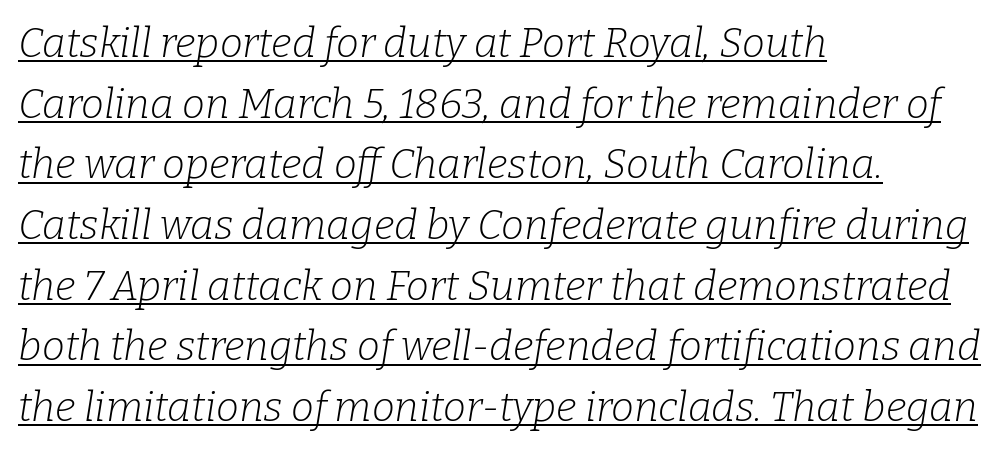
These lines are set flush left with a ragged right edge. Reading down the column, the eye jumps a familiar distance to each next line. Do the characters align in a grid? No, the font is proportional. Heaviness? Minimal to ordinary, like unemphasized prose.
